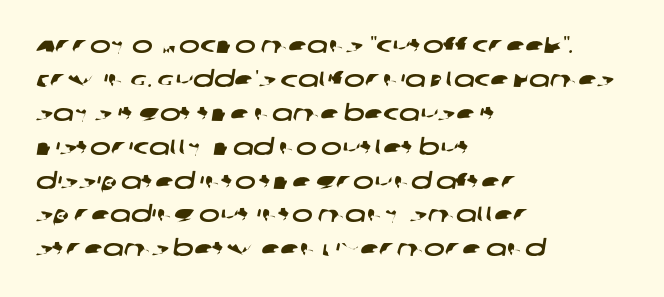
Q: Is the text underlined? A: No.
Q: How is the paragraph aligned? A: Left-aligned.
Q: Is the spacing between letters normal or unusually wide? A: Normal.
Q: Is the spacing between lines tight, normal or loose? A: Normal.
